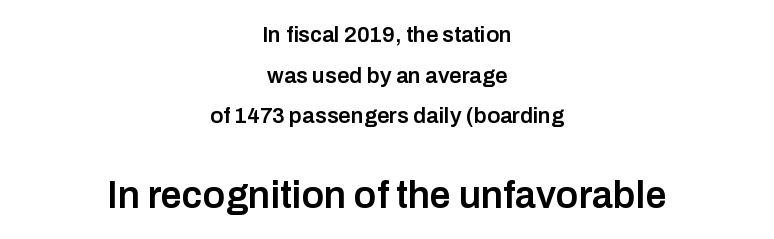
{"serif": "no", "italic": "no", "bold": "semi", "weight": "semibold", "width": "normal", "stroke_contrast": "low", "x_height": "medium", "monospaced": "no", "underline": "no", "align": "center", "line_spacing_ratio": 1.85, "letter_spacing": "normal", "letter_spacing_em": 0.0, "larger_block": "second", "size_ratio": 1.73, "glyph_px": 38}
